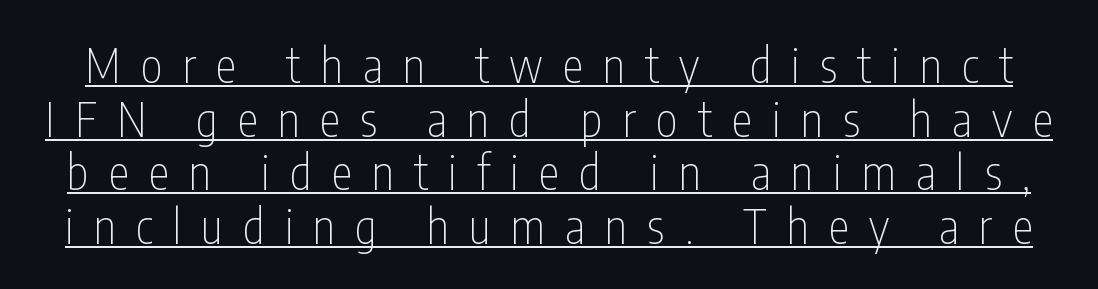
The image shows 47 px thin, condensed sans-serif type, upright; set tight line spacing (1.14x), unusually wide letter spacing (+0.43 em), underlined; low stroke contrast and a medium x-height.
